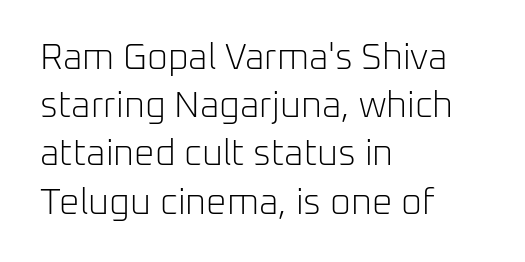
This is not heavy type; no bold has been used. No extra tracking has been applied to these lines. If you measured baseline to baseline, you'd find a middling distance. Does the lettering tilt? It doesn't — this is upright.
